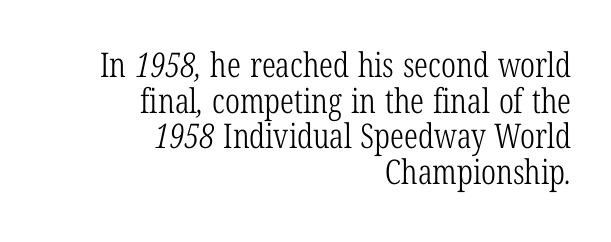
Q: Is the text bold? A: No.
Q: Is the typeface a serif or a sans-serif typeface? A: Serif.
Q: Is the text underlined? A: No.
Q: How is the paragraph aligned? A: Right-aligned.
Q: Is the spacing between letters normal or unusually wide? A: Normal.
Q: Is the spacing between lines tight, normal or loose? A: Tight.
Q: Width (condensed, normal, or wide)? A: Condensed.
Q: Stroke contrast? A: Low.
Q: x-height? A: Medium.
Q: Monospaced? A: No.
